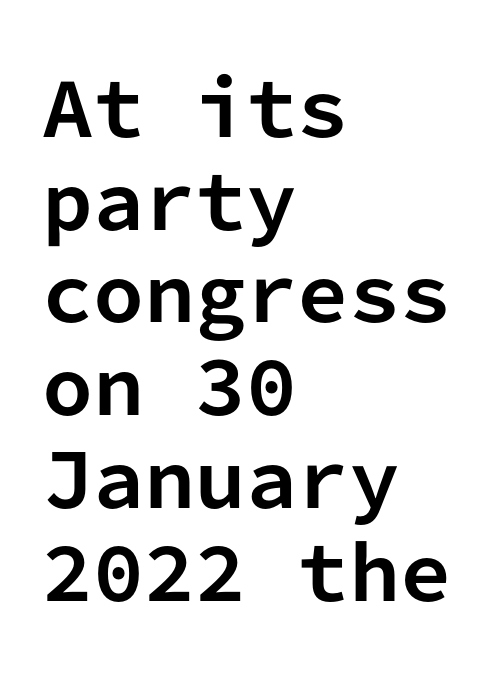
Summary of weight: heavy, a full bold. Spacing verdict: monospaced, one width for all characters. The leading is moderate, giving the passage an even texture. A roman cut, with each character standing at attention. A typesetter would call this zero additional tracking.
